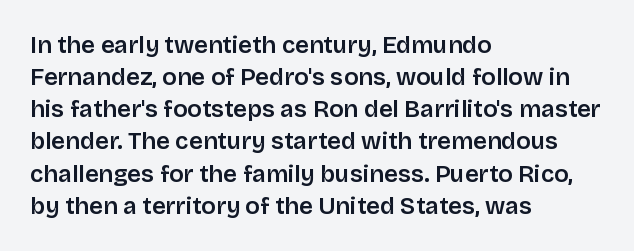
{"italic": "no", "underline": "no", "align": "left", "line_spacing": "normal", "line_spacing_ratio": 1.34, "letter_spacing": "normal", "letter_spacing_em": 0.0, "glyph_px": 24}
